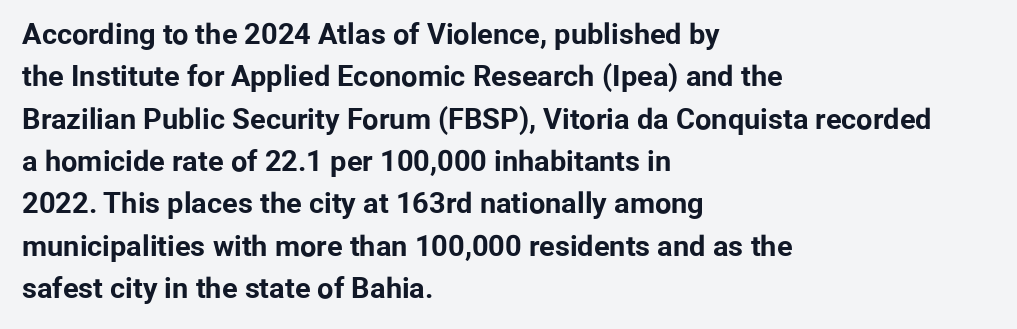
Q: Is the text bold? A: Yes.
Q: Is the text italic (slanted)? A: No, it is upright.
Q: Is the typeface a serif or a sans-serif typeface? A: Sans-serif.
Q: Is the text underlined? A: No.
Q: How is the paragraph aligned? A: Left-aligned.
Q: Is the spacing between letters normal or unusually wide? A: Normal.
Q: Is the spacing between lines tight, normal or loose? A: Normal.
Q: Width (condensed, normal, or wide)? A: Normal.
Q: Stroke contrast? A: Low.
Q: x-height? A: Medium.
Q: Monospaced? A: No.
